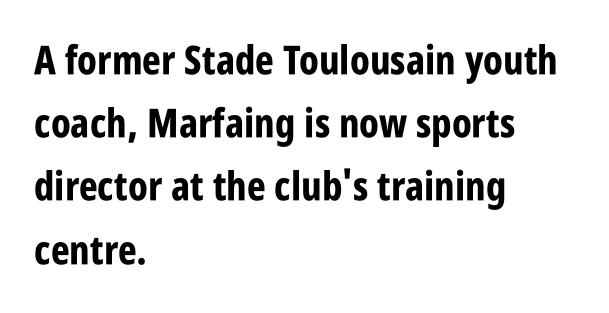
Grotesque or geometric, the face here clearly has no serifs. Each letter keeps its own natural width here, so spacing adapts to shape. Line starts are locked; line ends wander. Letters rest on an invisible, unmarked baseline. Is there much room between lines? A standard amount, neither cramped nor airy.
